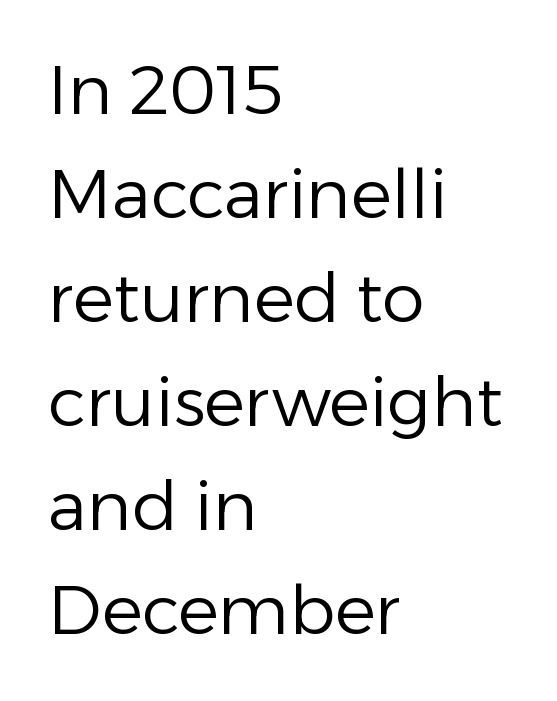
The image shows 68 px regular-weight sans-serif type, upright; set left-aligned, normal line spacing (1.53x), normal letter spacing, not underlined; low stroke contrast and a medium x-height.
